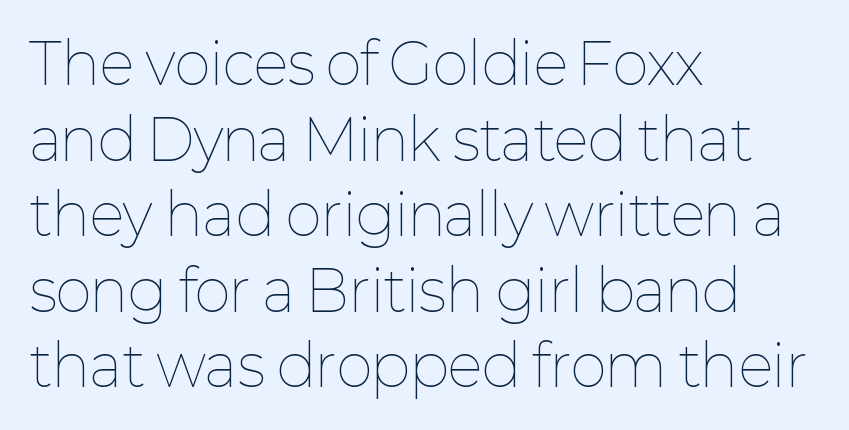
{"italic": "no", "bold": "no", "weight": "thin", "width": "normal", "stroke_contrast": "low", "x_height": "medium", "monospaced": "no", "underline": "no", "align": "left", "line_spacing": "normal", "line_spacing_ratio": 1.35, "letter_spacing": "normal", "letter_spacing_em": 0.0, "glyph_px": 56}
